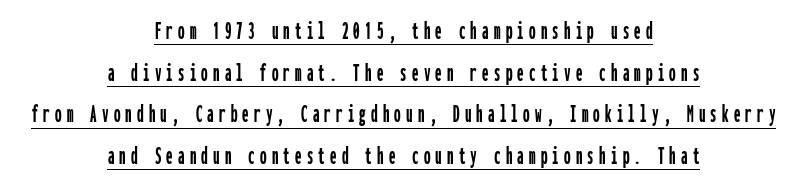
The paragraph has two soft edges and a firm central axis. Evenly set lines give the paragraph a standard silhouette. Like a heading marked for emphasis, these lines bear an underscore. Glyph-to-glyph distance is far greater than everyday printed text. Unlike italic type, these characters show no tilt at all.
